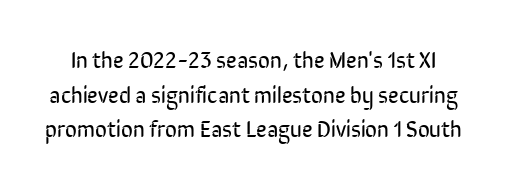
The image shows 23 px text type, upright; set normal line spacing (1.51x), normal letter spacing, not underlined.
